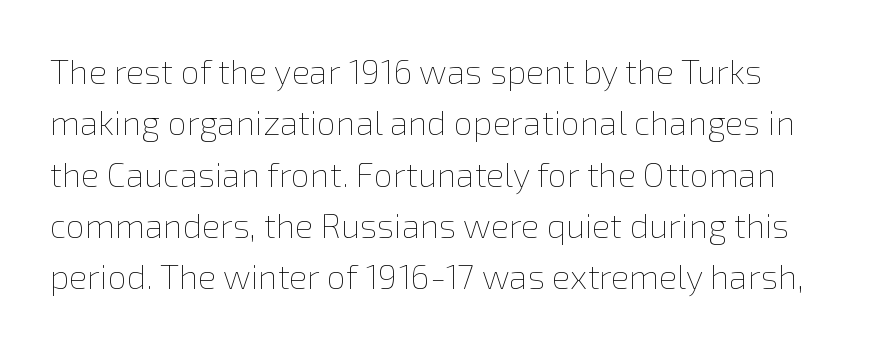
The image shows 34 px thin type, upright; set left-aligned, normal line spacing (1.51x), normal letter spacing, not underlined; a medium x-height.
